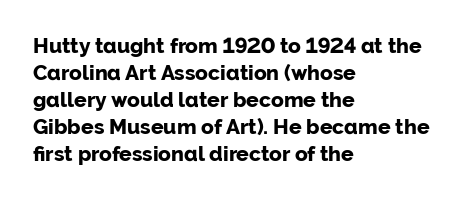
Q: Is the text bold? A: Yes.
Q: Is the text italic (slanted)? A: No, it is upright.
Q: Is the text underlined? A: No.
Q: How is the paragraph aligned? A: Left-aligned.
Q: Is the spacing between letters normal or unusually wide? A: Normal.
Q: Is the spacing between lines tight, normal or loose? A: Normal.
